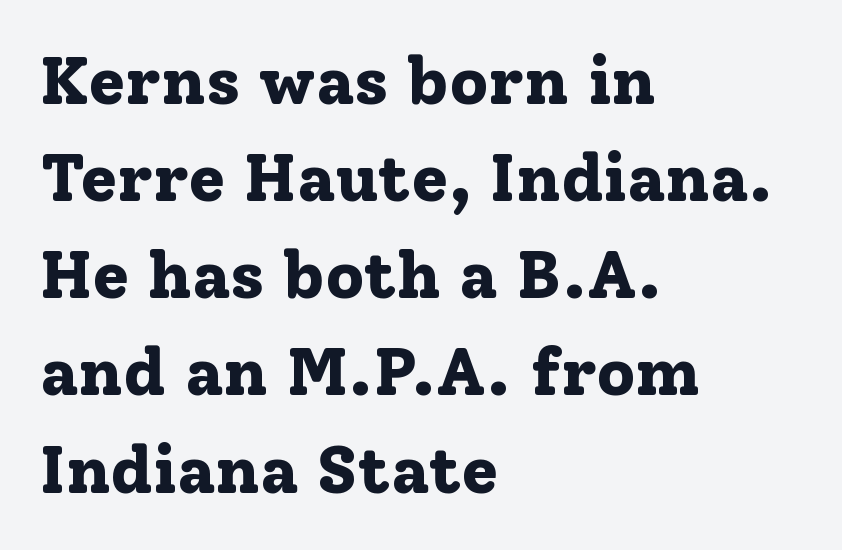
The image shows 67 px bold serif type, upright; set left-aligned, normal line spacing (1.45x), normal letter spacing, not underlined; low stroke contrast and a medium x-height.
